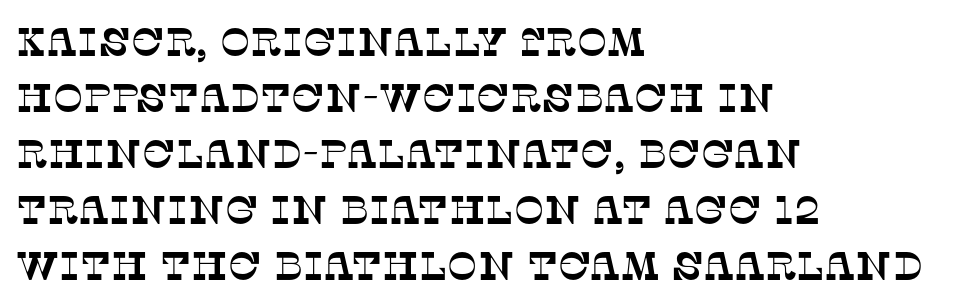
Q: Is the typeface a serif or a sans-serif typeface? A: Serif.
Q: Is the text underlined? A: No.
Q: How is the paragraph aligned? A: Left-aligned.
Q: Is the spacing between letters normal or unusually wide? A: Normal.
Q: Is the spacing between lines tight, normal or loose? A: Normal.
Q: Width (condensed, normal, or wide)? A: Normal.
Q: Stroke contrast? A: Low.
Q: x-height? A: Large.
Q: Monospaced? A: No.
